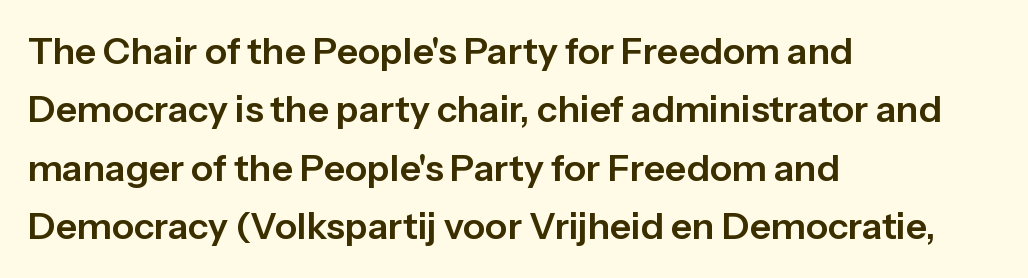
{"serif": "no", "italic": "no", "width": "normal", "stroke_contrast": "low", "x_height": "medium", "monospaced": "no", "underline": "no", "align": "left", "line_spacing": "normal", "line_spacing_ratio": 1.58, "letter_spacing": "normal", "letter_spacing_em": 0.0, "glyph_px": 37}
